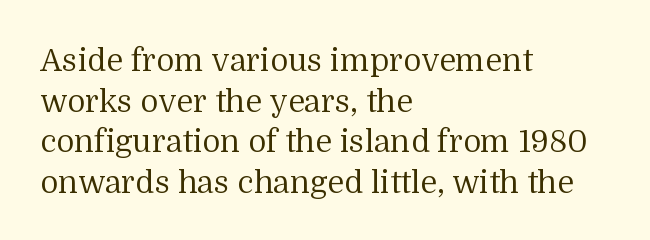
The image shows 31 px regular-weight serif type, upright; set left-aligned, normal line spacing (1.31x), normal letter spacing, not underlined; medium stroke contrast and a medium x-height.
